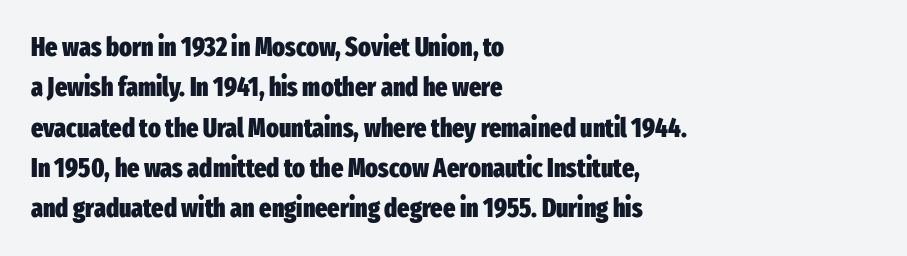
A classic flush-left, rag-right setting is used for this passage. Rows of type keep a routine distance in the vertical direction. Descenders are the only things crossing below the line. The strokes are fattened all the way to bold. Tracking value appears to be zero — textbook default spacing.
